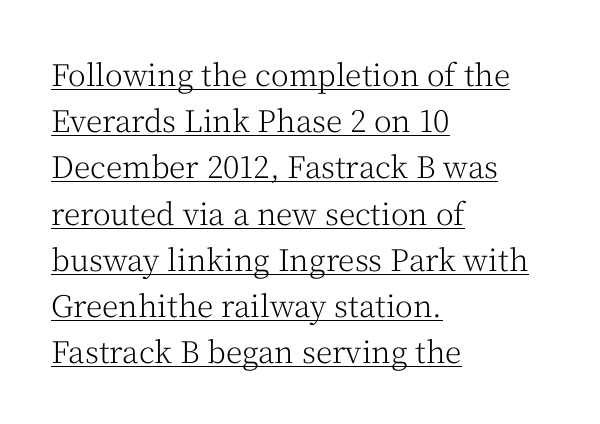
{"serif": "yes", "italic": "no", "bold": "no", "weight": "light", "width": "normal", "stroke_contrast": "medium", "x_height": "medium", "monospaced": "no", "underline": "yes", "align": "left", "line_spacing": "normal", "line_spacing_ratio": 1.54, "letter_spacing": "normal", "letter_spacing_em": 0.0, "glyph_px": 30}
